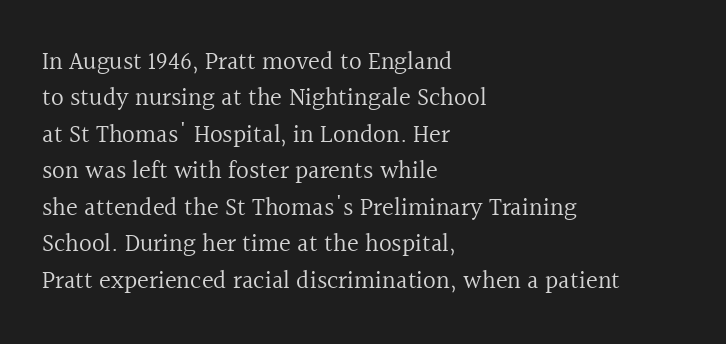
The image shows 25 px text type, upright; set left-aligned, normal line spacing (1.46x), normal letter spacing, not underlined.
